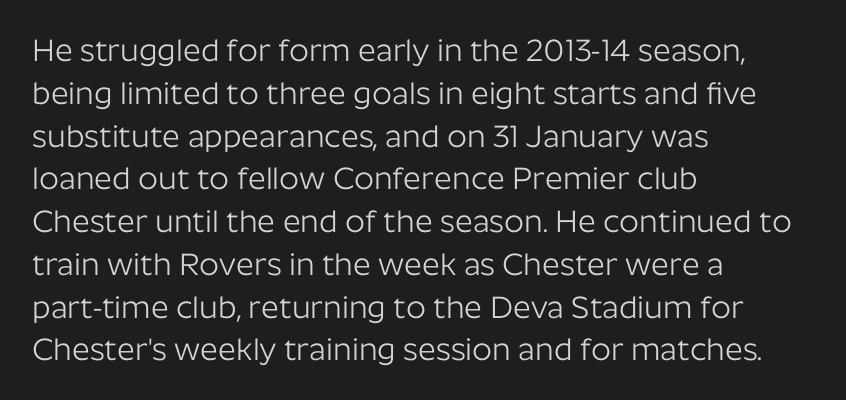
The image shows 31 px light sans-serif type, upright; set left-aligned, normal line spacing (1.38x), normal letter spacing, not underlined; low stroke contrast and a medium x-height.
